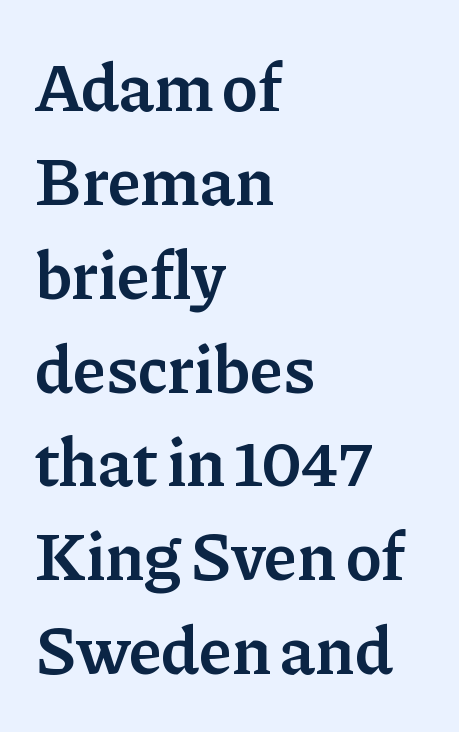
The image shows 68 px semibold serif type, upright; set left-aligned, normal line spacing (1.38x), normal letter spacing, not underlined; low stroke contrast and a medium x-height.
